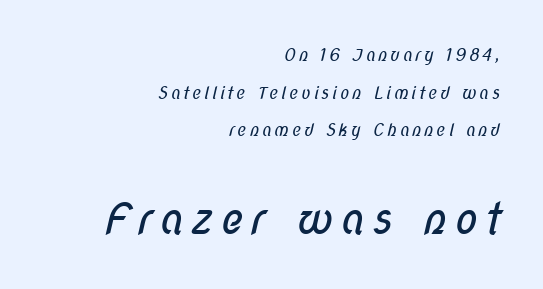
{"serif": "no", "bold": "no", "weight": "regular", "width": "condensed", "stroke_contrast": "low", "x_height": "medium", "monospaced": "no", "underline": "no", "align": "right", "line_spacing": "loose", "line_spacing_ratio": 2.22, "larger_block": "second", "size_ratio": 2.53, "glyph_px": 43}
